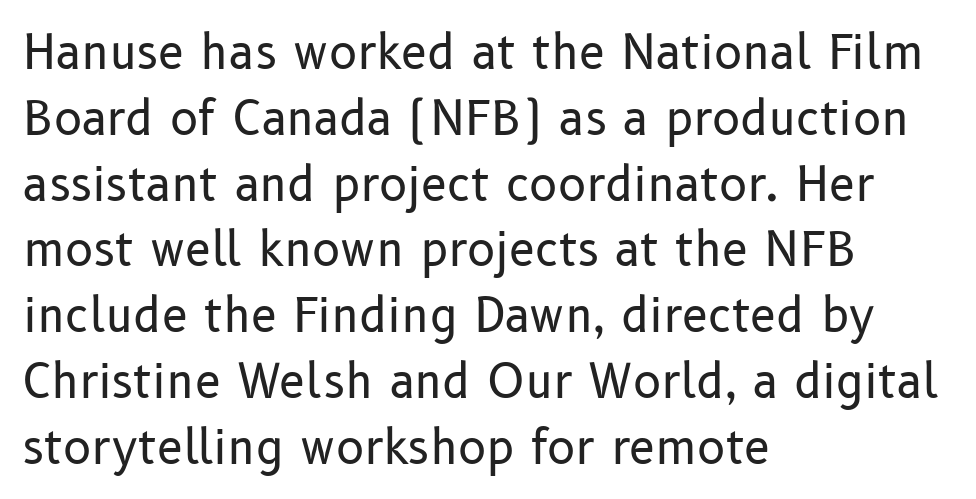
Q: Is the text bold? A: No.
Q: Is the text italic (slanted)? A: No, it is upright.
Q: Is the typeface a serif or a sans-serif typeface? A: Sans-serif.
Q: Is the text underlined? A: No.
Q: How is the paragraph aligned? A: Left-aligned.
Q: Is the spacing between letters normal or unusually wide? A: Normal.
Q: Is the spacing between lines tight, normal or loose? A: Normal.
Q: Width (condensed, normal, or wide)? A: Normal.
Q: Stroke contrast? A: Low.
Q: x-height? A: Medium.
Q: Monospaced? A: No.
